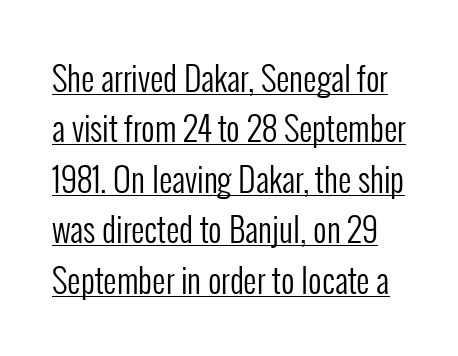
{"serif": "no", "italic": "no", "bold": "no", "weight": "regular", "width": "condensed", "stroke_contrast": "low", "x_height": "medium", "monospaced": "no", "underline": "yes", "line_spacing": "normal", "line_spacing_ratio": 1.53, "letter_spacing": "normal", "letter_spacing_em": 0.0, "glyph_px": 33}
